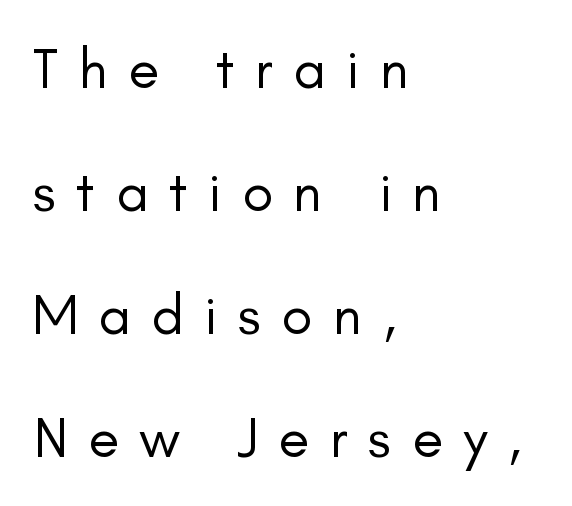
The image shows 57 px regular-weight sans-serif type, upright; set left-aligned, loose line spacing (2.16x), unusually wide letter spacing (+0.36 em), not underlined; low stroke contrast and a small x-height.
